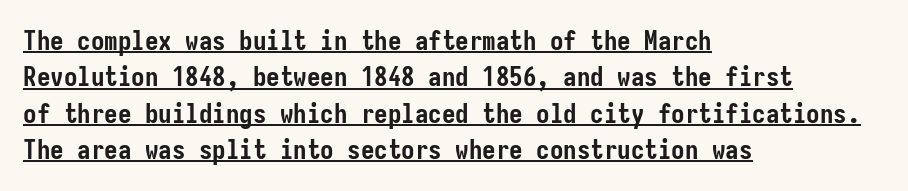
The rendering keeps characters at their native spacing. The letters stand straight up with perfectly vertical stems. Decoration check: the copy is underlined. The vertical gap from one line to the next is medium.
